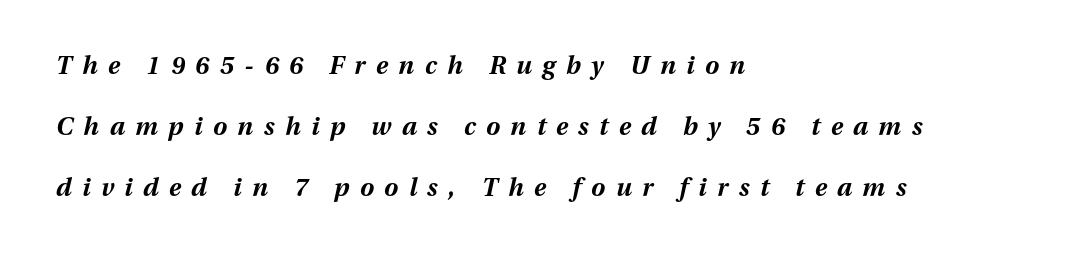
{"italic": "yes", "lean": "right", "slant_degrees": 13, "bold": "yes", "underline": "no", "align": "left", "line_spacing": "loose", "line_spacing_ratio": 2.45, "letter_spacing": "wide", "letter_spacing_em": 0.42, "glyph_px": 25}
